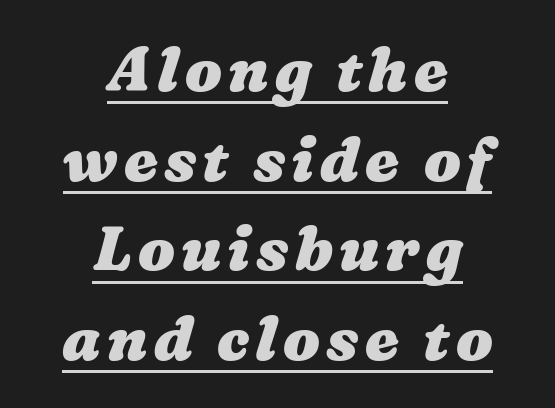
The image shows 61 px heavy, wide type; set centered, normal line spacing (1.47x), underlined; medium stroke contrast and a medium x-height.
